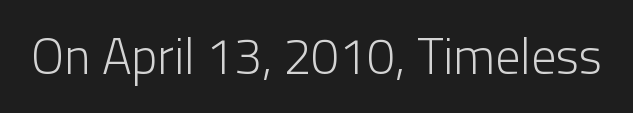
{"serif": "no", "italic": "no", "bold": "no", "weight": "light", "width": "normal", "stroke_contrast": "low", "x_height": "medium", "monospaced": "no", "underline": "no", "letter_spacing": "normal", "letter_spacing_em": 0.0, "glyph_px": 50}
